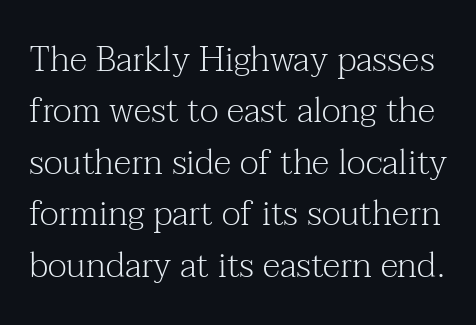
Q: Is the text bold? A: No.
Q: Is the text italic (slanted)? A: No, it is upright.
Q: Is the typeface a serif or a sans-serif typeface? A: Serif.
Q: Is the text underlined? A: No.
Q: Is the spacing between letters normal or unusually wide? A: Normal.
Q: Is the spacing between lines tight, normal or loose? A: Normal.
Q: Width (condensed, normal, or wide)? A: Normal.
Q: Stroke contrast? A: Medium.
Q: x-height? A: Medium.
Q: Monospaced? A: No.
